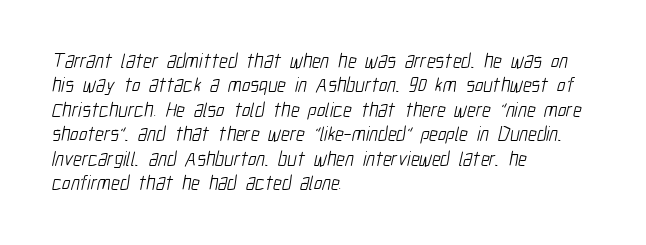
The image shows 20 px text type; set left-aligned, line spacing 1.22x, normal letter spacing, not underlined.
